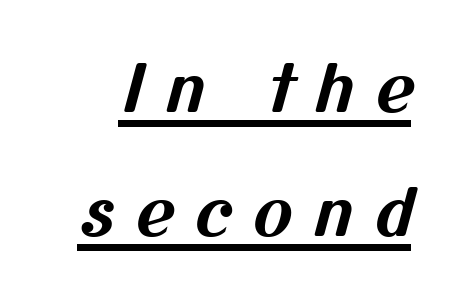
Q: Is the text bold? A: Yes.
Q: Is the typeface a serif or a sans-serif typeface? A: Sans-serif.
Q: Is the text underlined? A: Yes.
Q: Is the spacing between letters normal or unusually wide? A: Unusually wide.
Q: Width (condensed, normal, or wide)? A: Normal.
Q: Stroke contrast? A: Medium.
Q: x-height? A: Medium.
Q: Monospaced? A: No.
